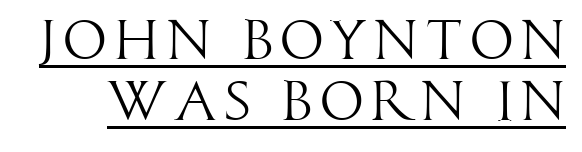
The letters advance in unequal steps, a hallmark of proportional type. It's the straight-up-and-down kind of type. Looks like someone drew a line under every word here. Bold? No — there's no thickening of the strokes. Horizontal bands of white between lines are thin slivers. The face used here is a sans, in the tradition of grotesques and geometrics.
